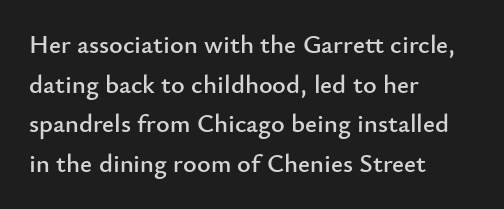
The image shows 26 px text type, upright; set left-aligned, normal line spacing (1.52x), normal letter spacing, not underlined.
